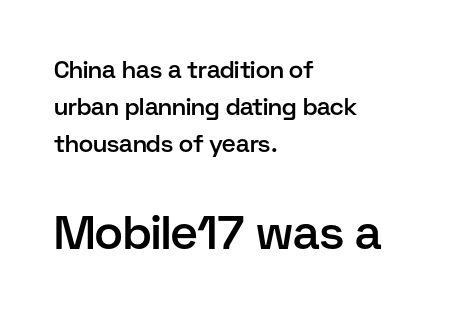
Q: Is the text bold? A: Semi-bold.
Q: Is the text italic (slanted)? A: No, it is upright.
Q: Is the typeface a serif or a sans-serif typeface? A: Sans-serif.
Q: Is the text underlined? A: No.
Q: How is the paragraph aligned? A: Left-aligned.
Q: Is the spacing between letters normal or unusually wide? A: Normal.
Q: Is the spacing between lines tight, normal or loose? A: Normal.
Q: Which block of text is set in a larger size, the first (top) or the second (bottom)? A: The second (bottom) one.
Q: Width (condensed, normal, or wide)? A: Normal.
Q: Stroke contrast? A: Low.
Q: x-height? A: Medium.
Q: Monospaced? A: No.
